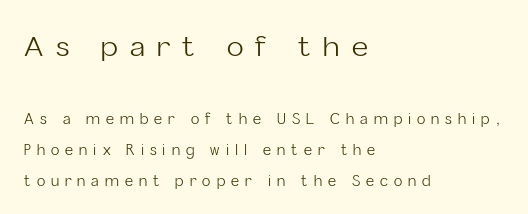
Left-aligned paragraph, ragged on the right. The passage shown is not underscored anywhere. Caption: upper text group enlarged, lower text group reduced. Character widths vary here, with narrow letters taking less room than wide ones.
